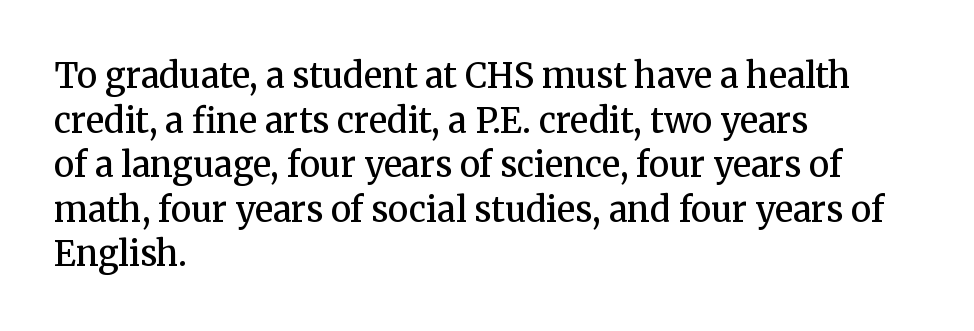
A typesetter would call this zero additional tracking. Do the characters align in a grid? No, the font is proportional. Emphasis by weight is partial: semibold. Does the copy run flush right? No — it runs flush left. Quick note: interline space is typical. You can tell it's not italic because the verticals are truly vertical.
